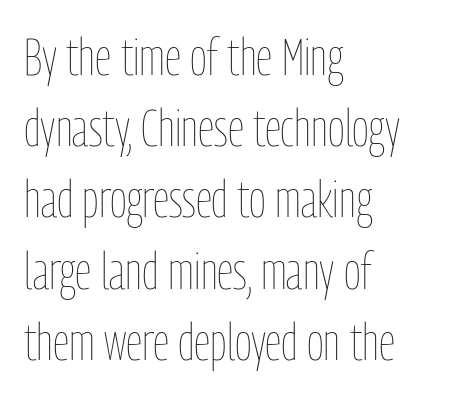
Is the letter spacing exaggerated? No — it looks like the ordinary default. Regular leading. The specimen omits any rule beneath the text block's lines. All the whitespace from short lines collects on the right. Spacing verdict: proportional, widths tailored to each character.
